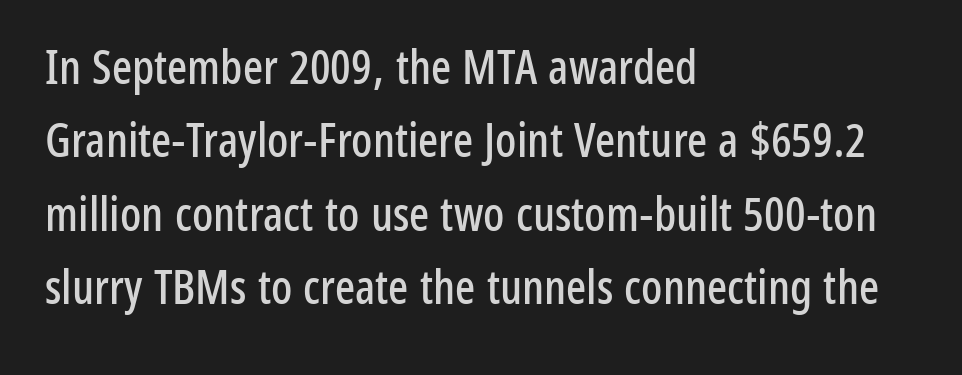
Normally led — the rows are evenly, conventionally spaced. Classification — sans serif. Every row of glyphs begins at an identical x-position on the left. The type is set solid horizontally, with unmodified tracking. Note the varied advance widths — an 'i' is clearly narrower than an 'm'. Notice how the stems are strictly vertical — no italics here.
